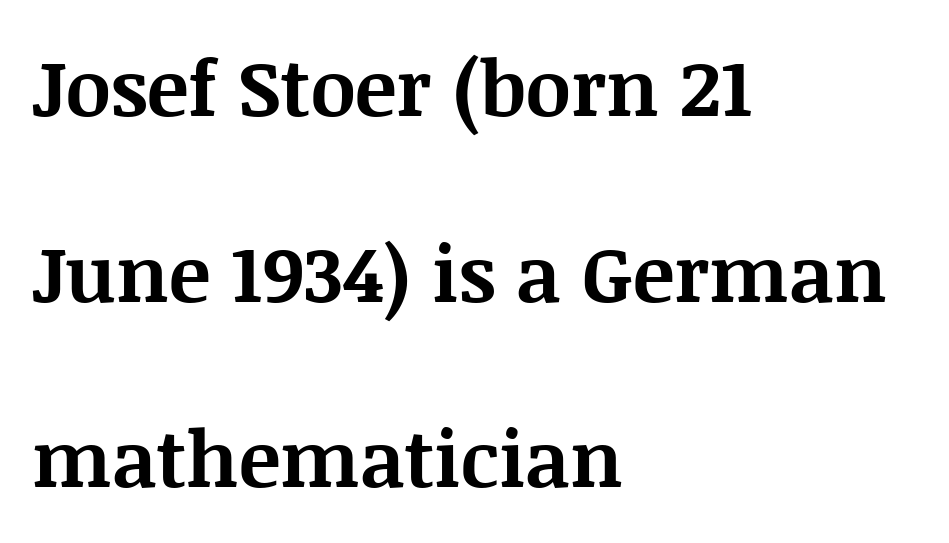
Q: Is the text bold? A: Yes.
Q: Is the text italic (slanted)? A: No, it is upright.
Q: Is the typeface a serif or a sans-serif typeface? A: Serif.
Q: Is the text underlined? A: No.
Q: How is the paragraph aligned? A: Left-aligned.
Q: Is the spacing between letters normal or unusually wide? A: Normal.
Q: Is the spacing between lines tight, normal or loose? A: Loose.
Q: Width (condensed, normal, or wide)? A: Normal.
Q: Stroke contrast? A: Medium.
Q: x-height? A: Large.
Q: Monospaced? A: No.
